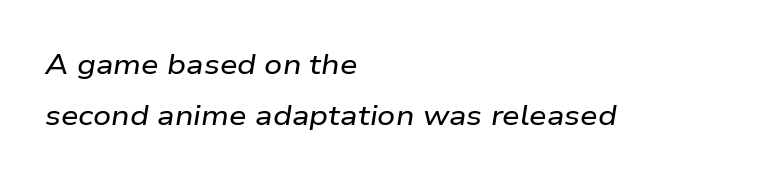
Q: Is the text italic (slanted)? A: Yes, it leans right by about 9 degrees.
Q: Is the text underlined? A: No.
Q: How is the paragraph aligned? A: Left-aligned.
Q: Is the spacing between letters normal or unusually wide? A: Normal.
Q: Width (condensed, normal, or wide)? A: Wide.
Q: Stroke contrast? A: Low.
Q: x-height? A: Medium.
Q: Monospaced? A: No.
